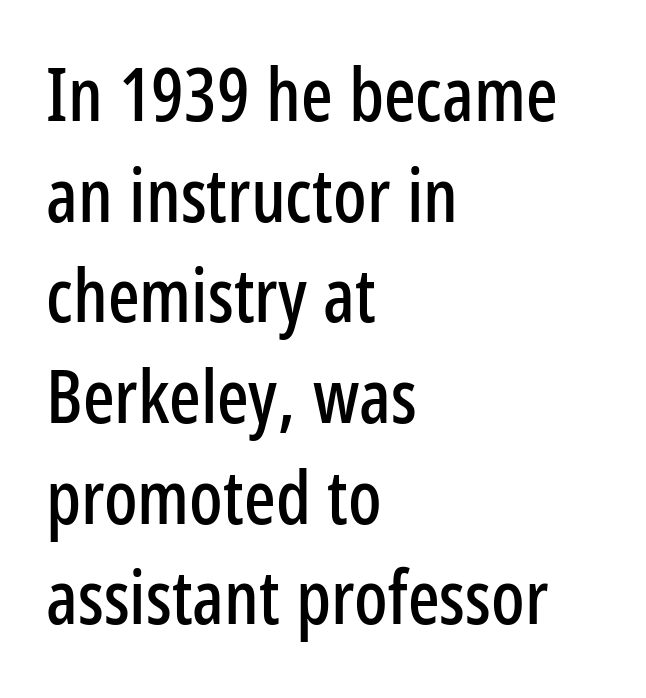
The image shows 74 px condensed sans-serif type, upright; set left-aligned, normal line spacing (1.36x), normal letter spacing, not underlined; low stroke contrast and a medium x-height.
